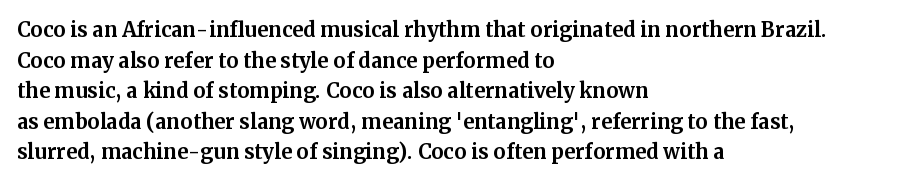
The image shows 20 px bold type, upright; set left-aligned, normal line spacing (1.53x), normal letter spacing, not underlined.
